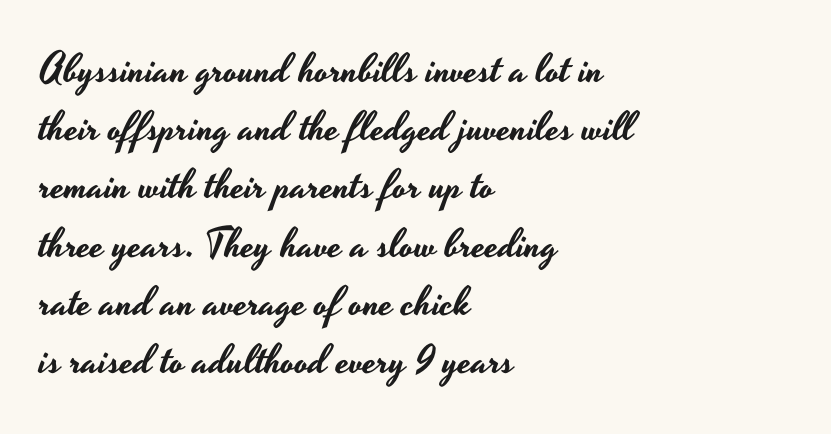
Q: Is the text italic (slanted)? A: Yes.
Q: Is the typeface a serif or a sans-serif typeface? A: Sans-serif.
Q: Is the text underlined? A: No.
Q: How is the paragraph aligned? A: Left-aligned.
Q: Is the spacing between letters normal or unusually wide? A: Normal.
Q: Is the spacing between lines tight, normal or loose? A: Normal.
Q: Width (condensed, normal, or wide)? A: Wide.
Q: Stroke contrast? A: Low.
Q: x-height? A: Small.
Q: Monospaced? A: No.
